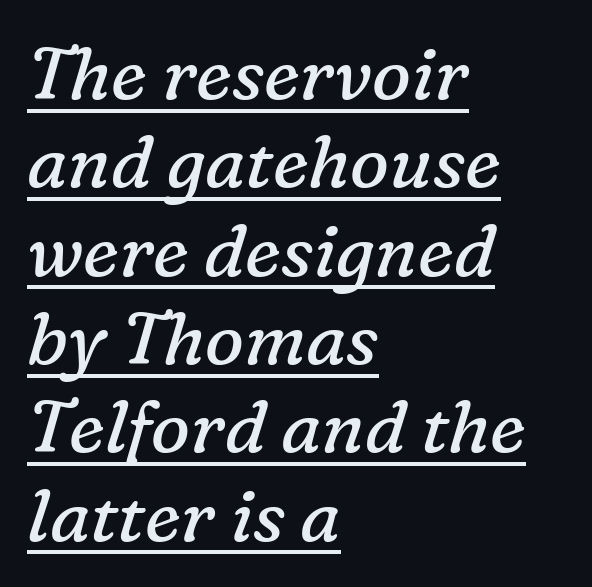
{"serif": "yes", "italic": "yes", "lean": "right", "slant_degrees": 16, "bold": "no", "weight": "regular", "width": "normal", "stroke_contrast": "low", "x_height": "medium", "monospaced": "no", "underline": "yes", "align": "left", "line_spacing_ratio": 1.21, "letter_spacing": "normal", "letter_spacing_em": 0.0, "glyph_px": 73}
